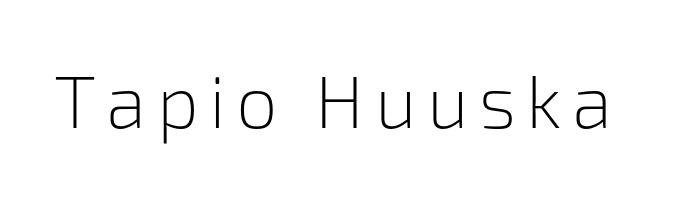
The image shows 74 px light sans-serif type, upright; set not underlined; low stroke contrast and a medium x-height.
